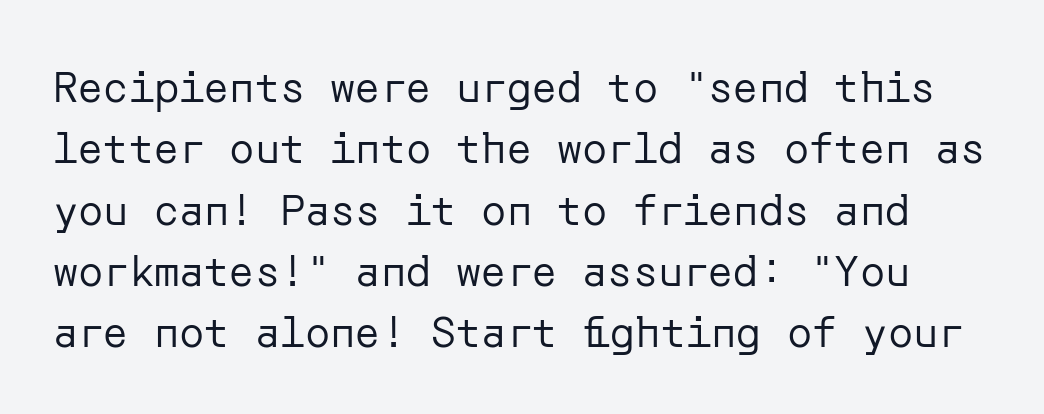
{"serif": "no", "italic": "no", "bold": "no", "weight": "regular", "width": "normal", "stroke_contrast": "low", "x_height": "medium", "underline": "no", "line_spacing": "normal", "line_spacing_ratio": 1.46, "letter_spacing": "normal", "letter_spacing_em": 0.0, "glyph_px": 42}
